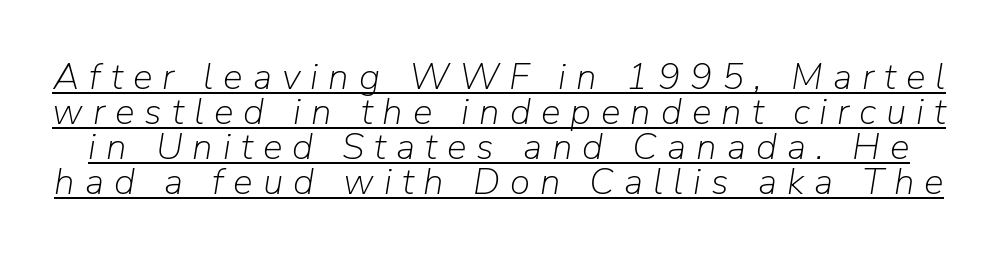
Leading is clearly below the norm, producing a dense column. No extra ink here — the face is not bold. Characters follow at a spacing far wider than the type designer built in. The sample's only ornament is a line tracing under the words. The face used here has a pronounced slope to its letters.
